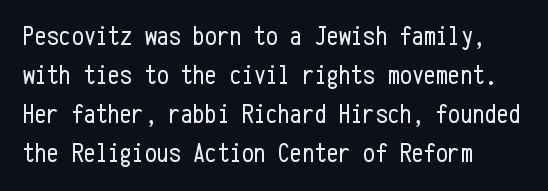
{"italic": "no", "bold": "no", "underline": "no", "align": "left", "line_spacing": "normal", "line_spacing_ratio": 1.44, "letter_spacing": "normal", "letter_spacing_em": 0.0, "glyph_px": 27}
